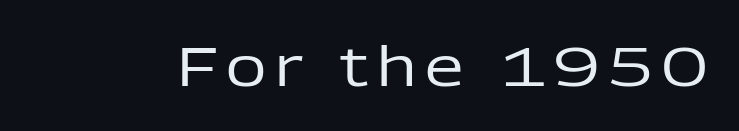
{"serif": "no", "italic": "no", "bold": "no", "weight": "regular", "width": "normal", "stroke_contrast": "low", "x_height": "medium", "monospaced": "no", "underline": "no", "glyph_px": 55}
